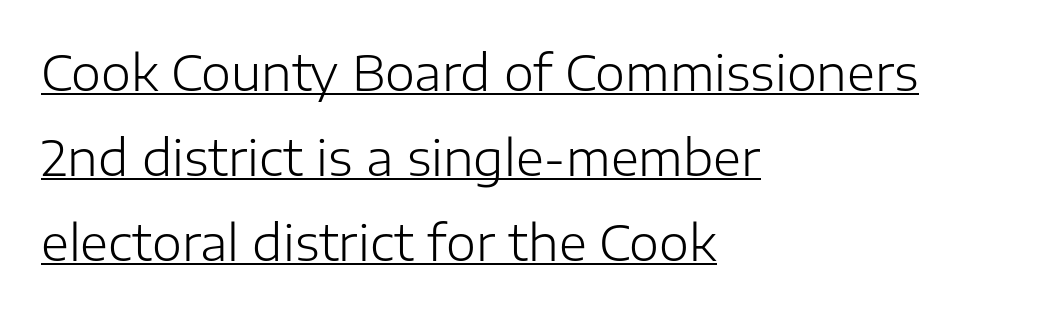
{"serif": "no", "italic": "no", "bold": "no", "weight": "light", "width": "normal", "stroke_contrast": "low", "x_height": "medium", "monospaced": "no", "underline": "yes", "align": "left", "line_spacing_ratio": 1.77, "letter_spacing": "normal", "letter_spacing_em": 0.0, "glyph_px": 48}
